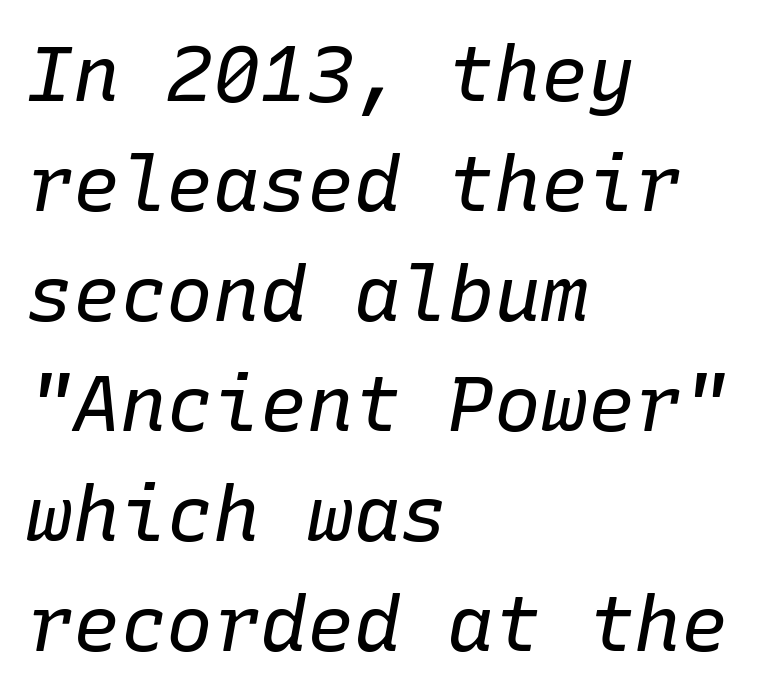
Default kerning and tracking; the words read as compact shapes. Alignment: flush left. The font is comparable to plain body text, perhaps lighter. The space beneath each line is pristine and unruled. Compared with typical paragraphs, the rows here are spaced about the same. Yep, that's italic — everything's leaning.
